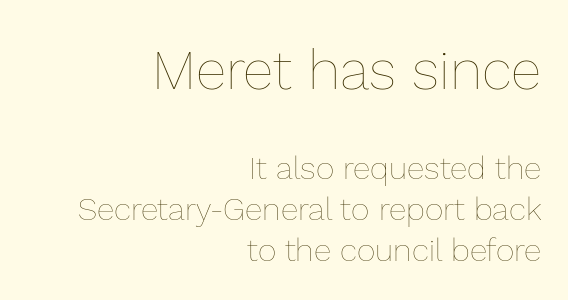
Q: Is the text bold? A: No.
Q: Is the text italic (slanted)? A: No, it is upright.
Q: Is the text underlined? A: No.
Q: How is the paragraph aligned? A: Right-aligned.
Q: Is the spacing between letters normal or unusually wide? A: Normal.
Q: Is the spacing between lines tight, normal or loose? A: Normal.
Q: Which block of text is set in a larger size, the first (top) or the second (bottom)? A: The first (top) one.
Q: Width (condensed, normal, or wide)? A: Normal.
Q: x-height? A: Medium.
Q: Monospaced? A: No.
